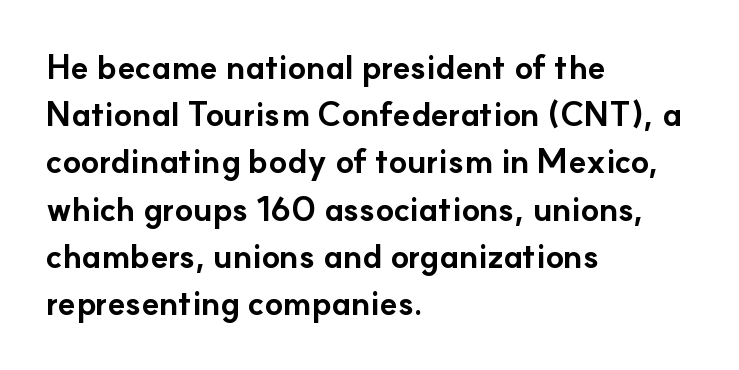
{"serif": "no", "italic": "no", "bold": "yes", "weight": "bold", "width": "normal", "stroke_contrast": "low", "x_height": "small", "monospaced": "no", "underline": "no", "align": "left", "line_spacing": "normal", "line_spacing_ratio": 1.43, "letter_spacing": "normal", "letter_spacing_em": 0.0, "glyph_px": 33}
